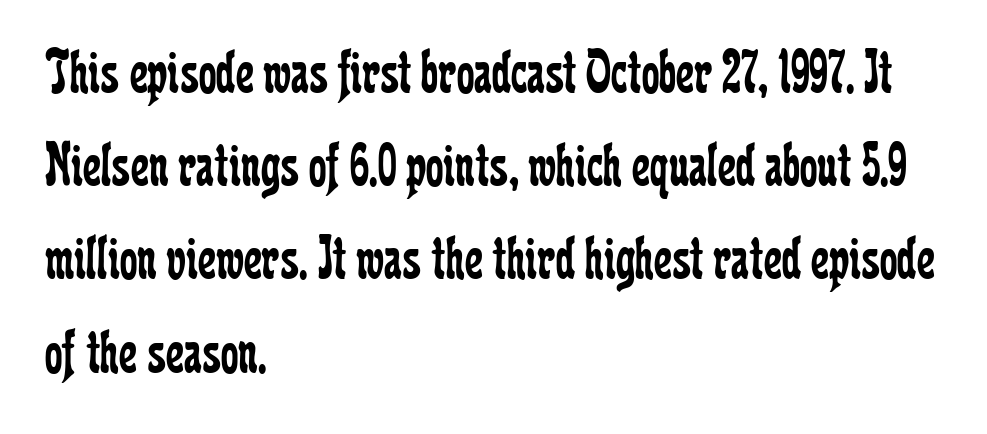
The image shows 63 px regular-weight, condensed serif type, upright; set left-aligned, normal line spacing (1.48x), normal letter spacing, not underlined; low stroke contrast and a medium x-height.
